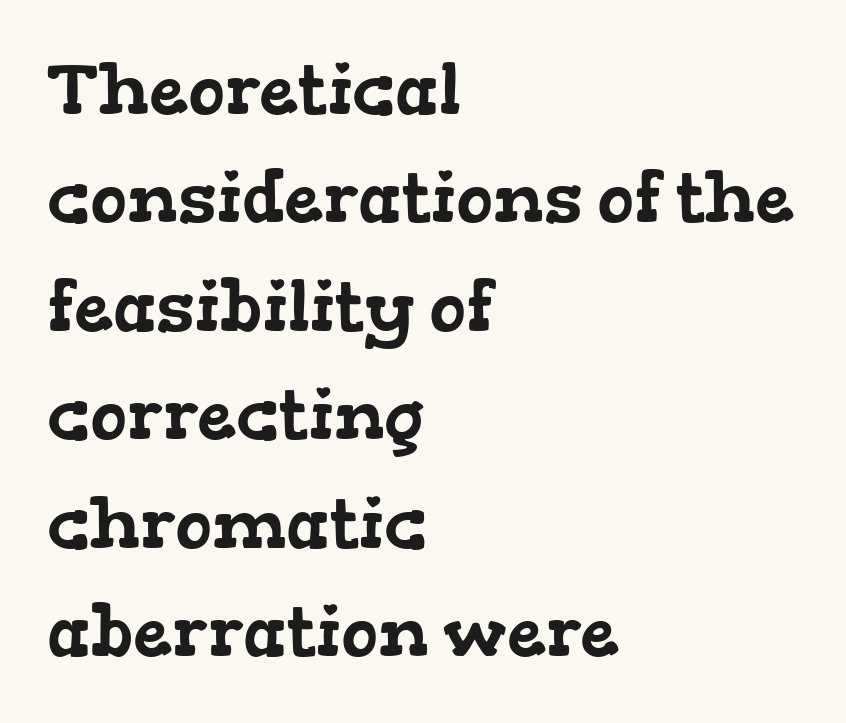
{"serif": "yes", "width": "wide", "stroke_contrast": "low", "x_height": "medium", "monospaced": "no", "underline": "no", "align": "left", "line_spacing": "normal", "line_spacing_ratio": 1.55, "letter_spacing": "normal", "letter_spacing_em": 0.0, "glyph_px": 70}
